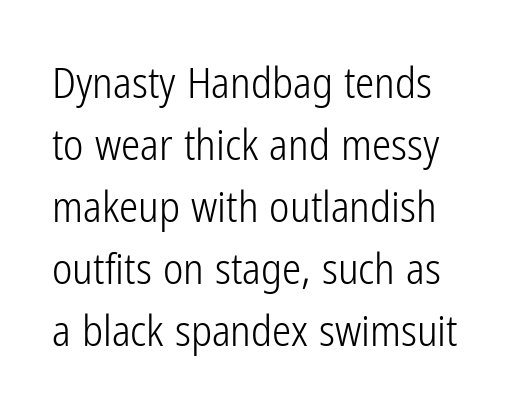
{"serif": "no", "italic": "no", "bold": "no", "weight": "light", "width": "condensed", "stroke_contrast": "low", "x_height": "medium", "monospaced": "no", "underline": "no", "line_spacing": "normal", "line_spacing_ratio": 1.44, "letter_spacing": "normal", "letter_spacing_em": 0.0, "glyph_px": 43}
